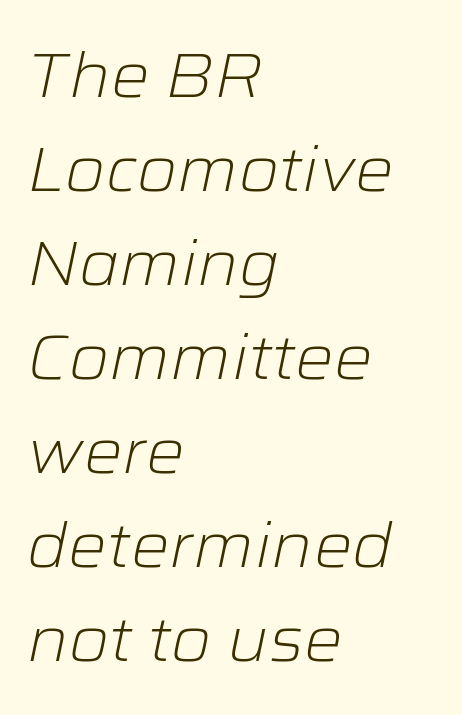
The image shows 61 px light, wide type, italic (leaning right); set left-aligned, normal line spacing (1.54x), normal letter spacing, not underlined; low stroke contrast and a medium x-height.
